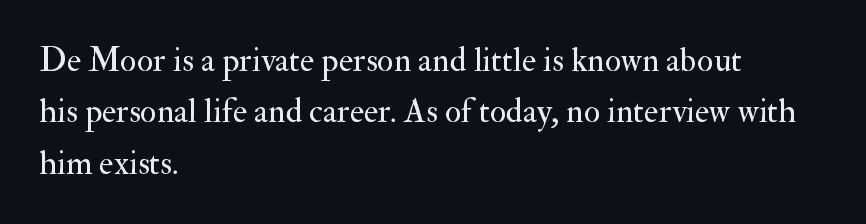
Short and long lines alike share a common starting point at left. Glyph-to-glyph distance matches everyday printed text. The font's upright variant was chosen for this text. This rendering employs a face with finishing strokes, i.e., a serif. If you measured baseline to baseline, you'd find a middling distance. Note the varied advance widths — an 'i' is clearly narrower than an 'm'.
